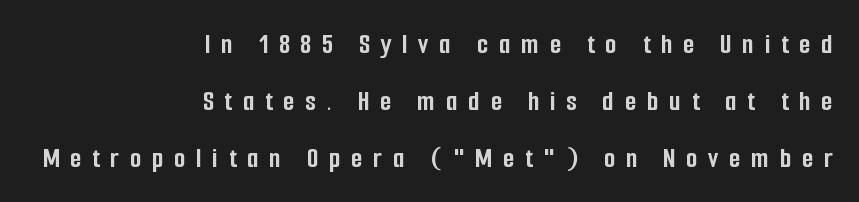
The image shows 30 px semibold, condensed sans-serif type, upright; set right-aligned, loose line spacing (1.9x), unusually wide letter spacing (+0.35 em), not underlined; low stroke contrast and a medium x-height.
